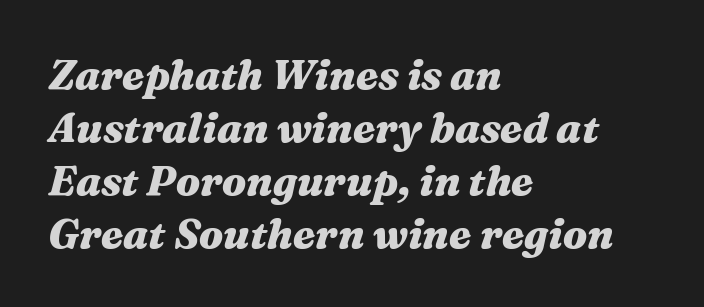
The image shows 41 px heavy, wide type, italic (leaning right); set left-aligned, normal line spacing (1.29x), normal letter spacing, not underlined; medium stroke contrast and a medium x-height.
